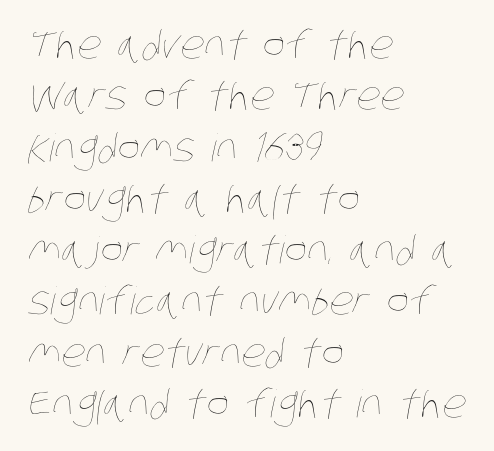
{"bold": "no", "weight": "thin", "width": "condensed", "stroke_contrast": "low", "x_height": "large", "monospaced": "no", "underline": "no", "align": "left", "line_spacing": "normal", "line_spacing_ratio": 1.35, "letter_spacing": "normal", "letter_spacing_em": 0.0, "glyph_px": 38}
